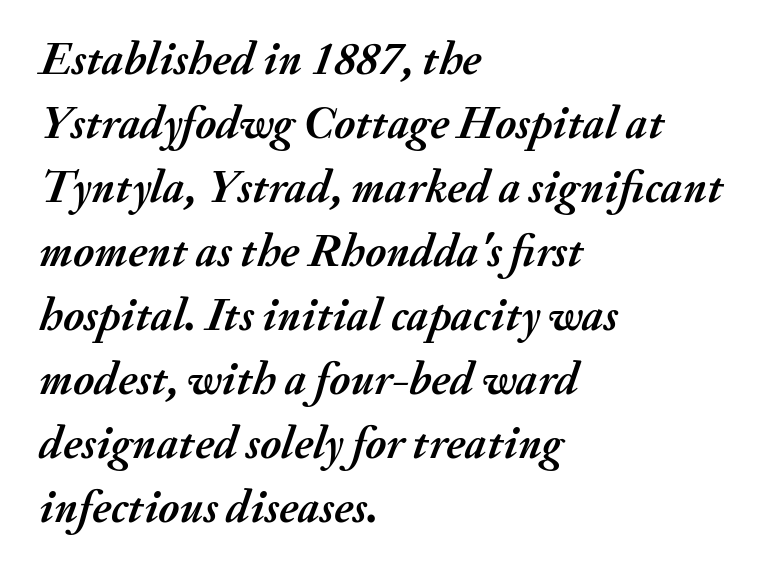
Q: Is the text bold? A: Yes.
Q: Is the text italic (slanted)? A: Yes, it leans right by about 20 degrees.
Q: Is the text underlined? A: No.
Q: How is the paragraph aligned? A: Left-aligned.
Q: Is the spacing between letters normal or unusually wide? A: Normal.
Q: Is the spacing between lines tight, normal or loose? A: Normal.
Q: Width (condensed, normal, or wide)? A: Normal.
Q: Stroke contrast? A: Medium.
Q: x-height? A: Small.
Q: Monospaced? A: No.
